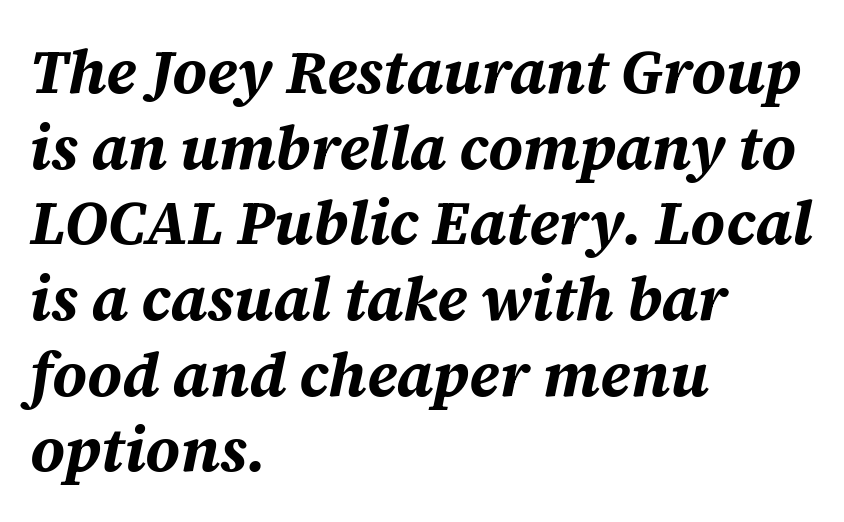
The face used here is rendered with its standard letterfit. Plenty of ink on the page — the face is bold. Casual observation: everything's shoved over to the left. Is this a fixed-width face? No — the glyphs have proportional, varying widths. The passage shown leans; its letterforms are oblique.
